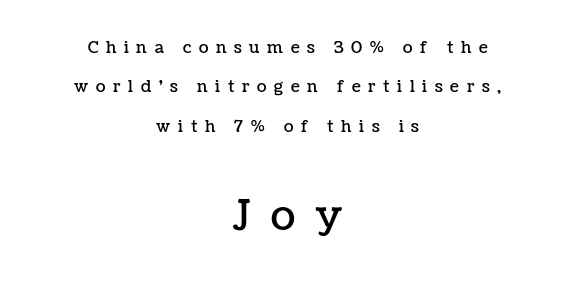
The image shows 41 px text type, upright; set centered, loose line spacing (2.46x), unusually wide letter spacing (+0.48 em), not underlined; the second (bottom) block is 2.56x larger; low stroke contrast and a medium x-height.
